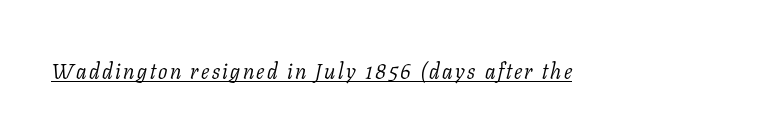
{"italic": "yes", "lean": "right", "slant_degrees": 11, "bold": "no", "underline": "yes", "glyph_px": 22}
